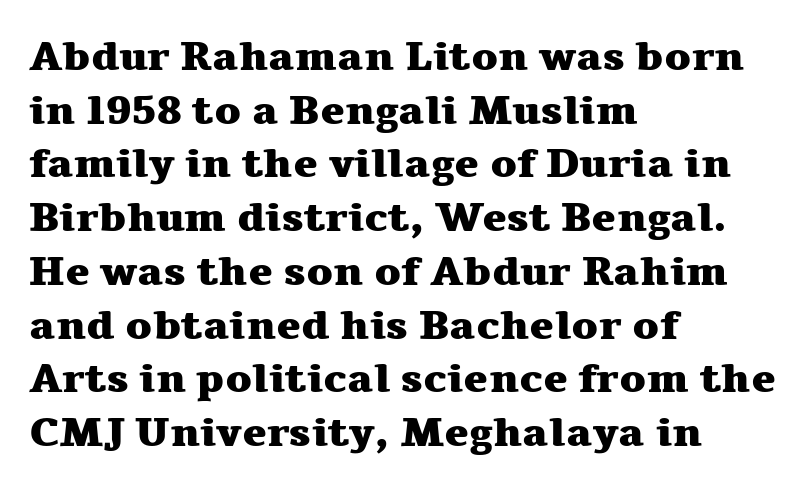
{"serif": "yes", "italic": "no", "bold": "yes", "weight": "heavy", "width": "wide", "stroke_contrast": "medium", "x_height": "medium", "monospaced": "no", "underline": "no", "align": "left", "line_spacing": "normal", "line_spacing_ratio": 1.31, "letter_spacing": "normal", "letter_spacing_em": 0.0, "glyph_px": 41}
